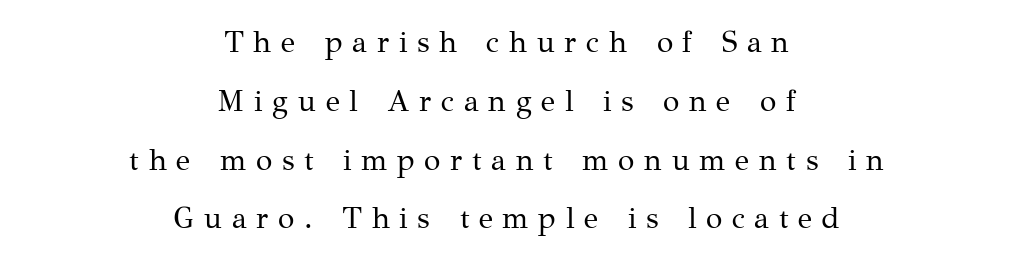
The image shows 30 px regular-weight serif type, upright; set centered, loose line spacing (1.96x), unusually wide letter spacing (+0.32 em), not underlined; medium stroke contrast and a medium x-height.
